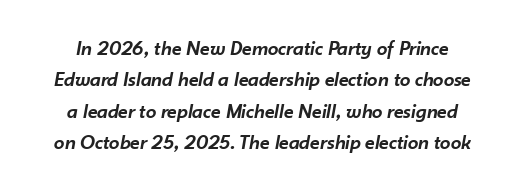
The image shows 21 px text type, italic (leaning right); set normal line spacing (1.5x), normal letter spacing, not underlined.
